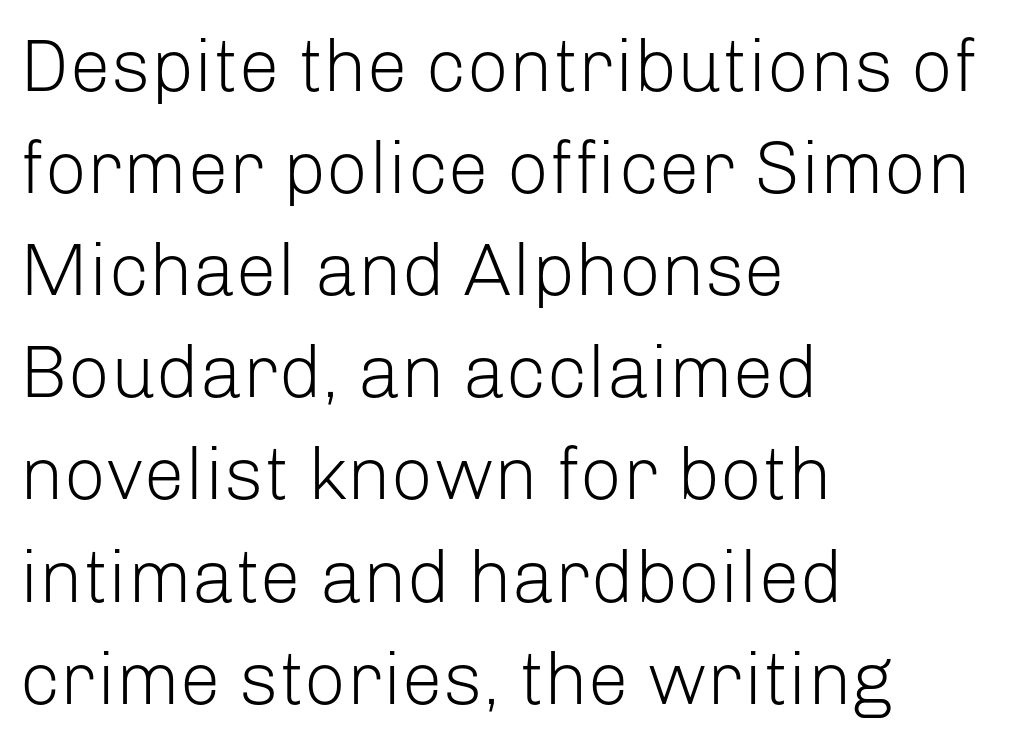
Q: Is the text bold? A: No.
Q: Is the text italic (slanted)? A: No, it is upright.
Q: Is the typeface a serif or a sans-serif typeface? A: Sans-serif.
Q: Is the text underlined? A: No.
Q: How is the paragraph aligned? A: Left-aligned.
Q: Is the spacing between letters normal or unusually wide? A: Normal.
Q: Is the spacing between lines tight, normal or loose? A: Normal.
Q: Width (condensed, normal, or wide)? A: Normal.
Q: Stroke contrast? A: Low.
Q: x-height? A: Medium.
Q: Monospaced? A: No.
